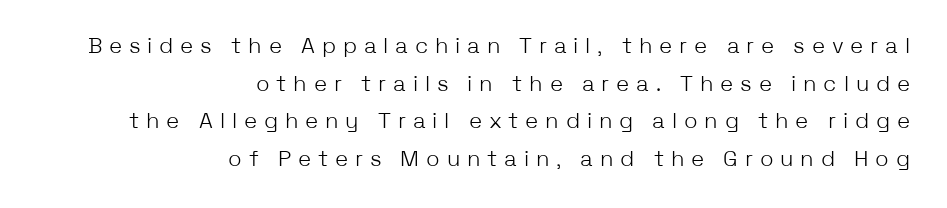
Q: Is the text bold? A: No.
Q: Is the text italic (slanted)? A: No, it is upright.
Q: Is the text underlined? A: No.
Q: How is the paragraph aligned? A: Right-aligned.
Q: Is the spacing between letters normal or unusually wide? A: Unusually wide.
